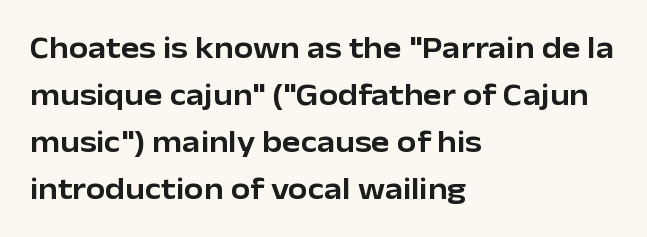
Q: Is the text italic (slanted)? A: No, it is upright.
Q: Is the typeface a serif or a sans-serif typeface? A: Sans-serif.
Q: Is the text underlined? A: No.
Q: How is the paragraph aligned? A: Left-aligned.
Q: Is the spacing between letters normal or unusually wide? A: Normal.
Q: Is the spacing between lines tight, normal or loose? A: Normal.
Q: Width (condensed, normal, or wide)? A: Normal.
Q: Stroke contrast? A: Low.
Q: x-height? A: Medium.
Q: Monospaced? A: No.
